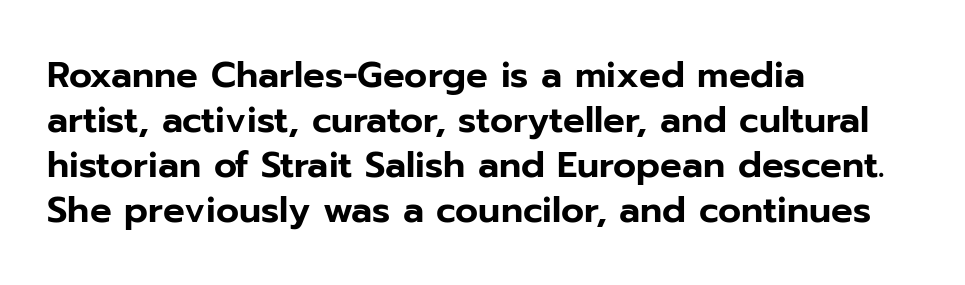
These lines keep a tight, regular rhythm from letter to letter. These lines sit exactly where default settings would place them. The text was rendered using a sans face with plain stroke endings. The font's upright variant was chosen for this text. Is this a fixed-width face? No — the glyphs have proportional, varying widths. The paragraph has a hard left edge and a soft right edge.
